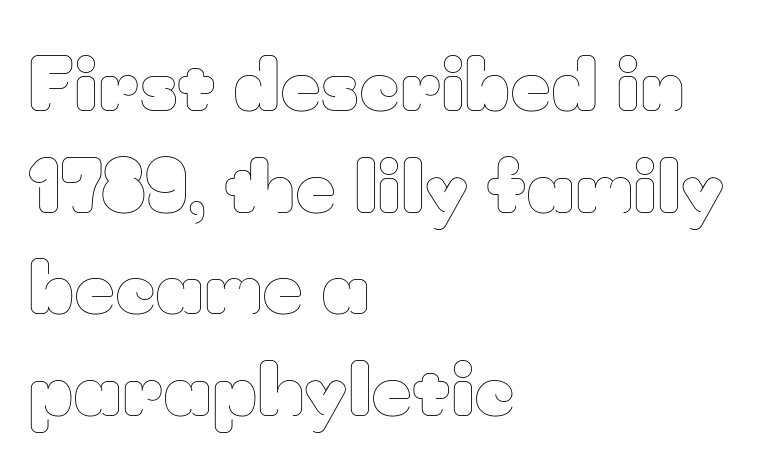
Q: Is the text bold? A: No.
Q: Is the text italic (slanted)? A: No, it is upright.
Q: Is the text underlined? A: No.
Q: How is the paragraph aligned? A: Left-aligned.
Q: Is the spacing between letters normal or unusually wide? A: Normal.
Q: Is the spacing between lines tight, normal or loose? A: Normal.
Q: Width (condensed, normal, or wide)? A: Normal.
Q: Stroke contrast? A: Low.
Q: x-height? A: Small.
Q: Monospaced? A: No.
